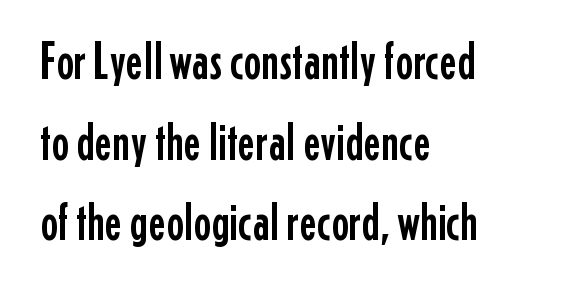
Q: Is the text italic (slanted)? A: No, it is upright.
Q: Is the typeface a serif or a sans-serif typeface? A: Sans-serif.
Q: Is the text underlined? A: No.
Q: How is the paragraph aligned? A: Left-aligned.
Q: Is the spacing between letters normal or unusually wide? A: Normal.
Q: Is the spacing between lines tight, normal or loose? A: Normal.
Q: Width (condensed, normal, or wide)? A: Condensed.
Q: Stroke contrast? A: Low.
Q: x-height? A: Medium.
Q: Monospaced? A: No.
